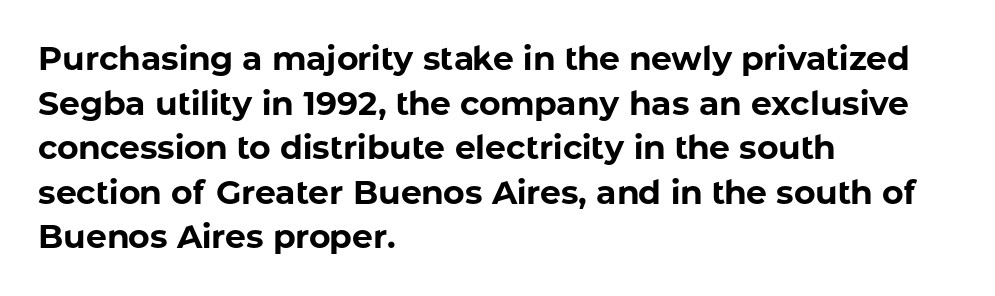
Typographically, this falls in the sans-serif category. Does extra space separate the letters? No, they use regular spacing. The zone under the glyphs is completely vacant. If you drew a line through each stem, it would be perfectly vertical. Note the varied advance widths — an 'i' is clearly narrower than an 'm'.
